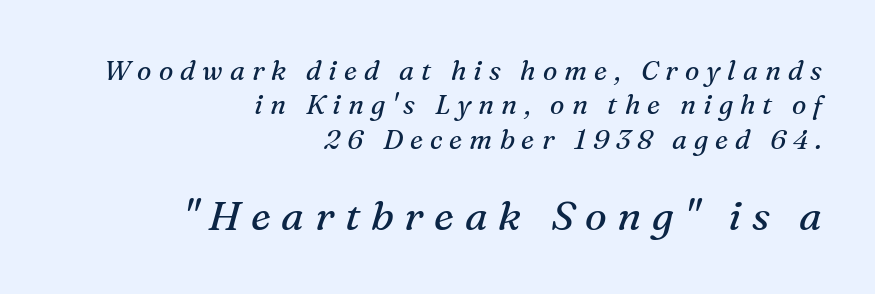
Q: Is the text bold? A: No.
Q: Is the text italic (slanted)? A: Yes, it leans right by about 16 degrees.
Q: Is the typeface a serif or a sans-serif typeface? A: Serif.
Q: Is the text underlined? A: No.
Q: How is the paragraph aligned? A: Right-aligned.
Q: Is the spacing between letters normal or unusually wide? A: Unusually wide.
Q: Is the spacing between lines tight, normal or loose? A: Normal.
Q: Which block of text is set in a larger size, the first (top) or the second (bottom)? A: The second (bottom) one.
Q: Width (condensed, normal, or wide)? A: Normal.
Q: Stroke contrast? A: Medium.
Q: x-height? A: Medium.
Q: Monospaced? A: No.
